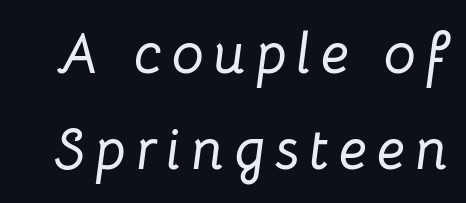
Q: Is the text italic (slanted)? A: Yes, it leans right by about 8 degrees.
Q: Is the text underlined? A: No.
Q: Is the spacing between lines tight, normal or loose? A: Normal.
Q: Width (condensed, normal, or wide)? A: Normal.
Q: Stroke contrast? A: Low.
Q: x-height? A: Medium.
Q: Monospaced? A: No.
